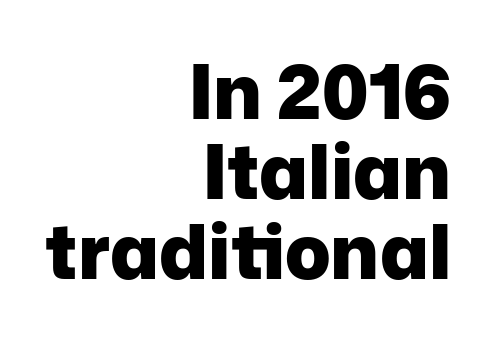
Q: Is the text bold? A: Yes.
Q: Is the text italic (slanted)? A: No, it is upright.
Q: Is the typeface a serif or a sans-serif typeface? A: Sans-serif.
Q: Is the text underlined? A: No.
Q: How is the paragraph aligned? A: Right-aligned.
Q: Is the spacing between letters normal or unusually wide? A: Normal.
Q: Is the spacing between lines tight, normal or loose? A: Tight.
Q: Width (condensed, normal, or wide)? A: Normal.
Q: Stroke contrast? A: Low.
Q: x-height? A: Medium.
Q: Monospaced? A: No.
